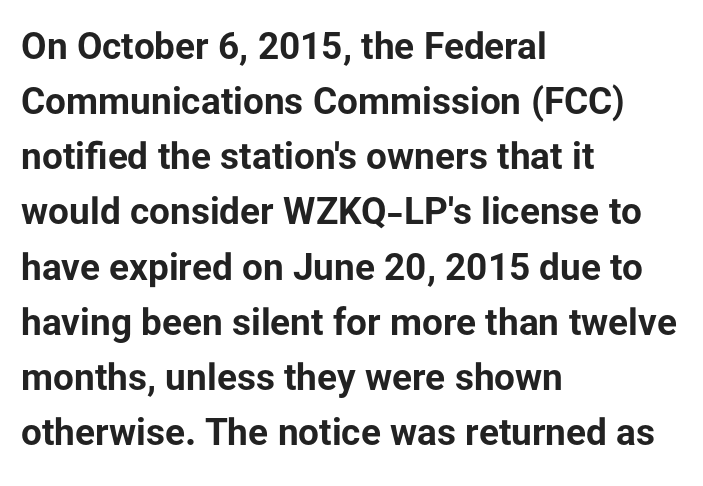
Q: Is the text bold? A: Yes.
Q: Is the text italic (slanted)? A: No, it is upright.
Q: Is the typeface a serif or a sans-serif typeface? A: Sans-serif.
Q: Is the text underlined? A: No.
Q: How is the paragraph aligned? A: Left-aligned.
Q: Is the spacing between letters normal or unusually wide? A: Normal.
Q: Is the spacing between lines tight, normal or loose? A: Normal.
Q: Width (condensed, normal, or wide)? A: Normal.
Q: Stroke contrast? A: Low.
Q: x-height? A: Medium.
Q: Monospaced? A: No.
